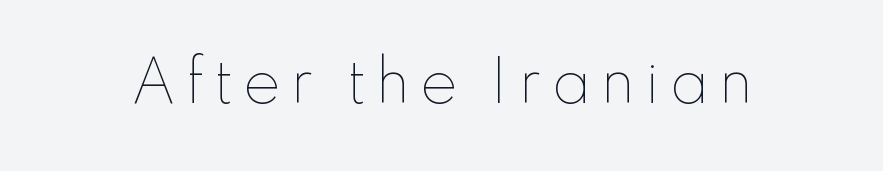
Q: Is the text bold? A: No.
Q: Is the text italic (slanted)? A: No, it is upright.
Q: Is the text underlined? A: No.
Q: Width (condensed, normal, or wide)? A: Normal.
Q: Stroke contrast? A: Low.
Q: x-height? A: Small.
Q: Monospaced? A: No.
